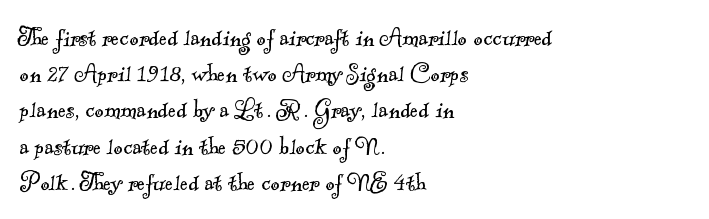
{"serif": "yes", "bold": "no", "weight": "light", "width": "normal", "x_height": "small", "monospaced": "no", "underline": "no", "align": "left", "line_spacing": "normal", "line_spacing_ratio": 1.25, "letter_spacing": "normal", "letter_spacing_em": 0.0, "glyph_px": 29}
